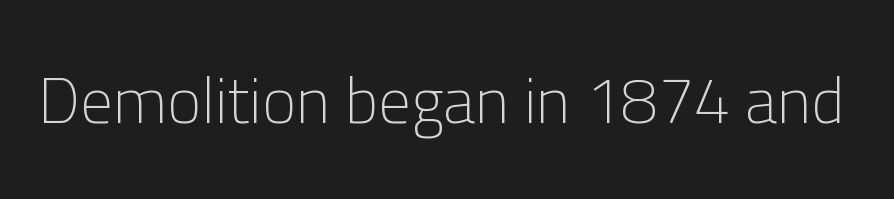
{"serif": "no", "italic": "no", "bold": "no", "weight": "light", "width": "normal", "stroke_contrast": "low", "x_height": "medium", "monospaced": "no", "underline": "no", "letter_spacing": "normal", "letter_spacing_em": 0.0, "glyph_px": 65}
